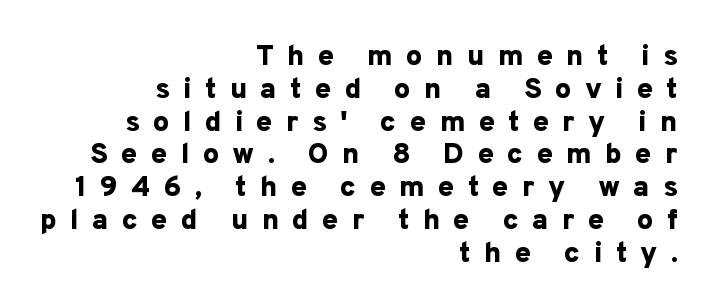
{"serif": "no", "italic": "no", "bold": "yes", "weight": "bold", "width": "normal", "stroke_contrast": "low", "x_height": "medium", "monospaced": "no", "underline": "no", "align": "right", "line_spacing": "tight", "line_spacing_ratio": 1.13, "letter_spacing": "wide", "letter_spacing_em": 0.45, "glyph_px": 29}
